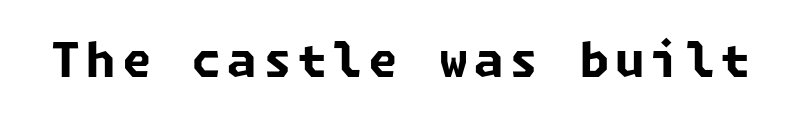
The image shows 47 px bold sans-serif type; set not underlined; low stroke contrast and a medium x-height.
